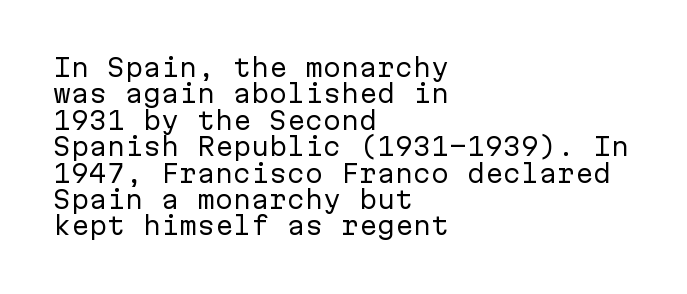
{"italic": "no", "bold": "no", "underline": "no", "align": "left", "line_spacing": "tight", "line_spacing_ratio": 1.1, "letter_spacing": "normal", "letter_spacing_em": 0.0, "glyph_px": 24}
